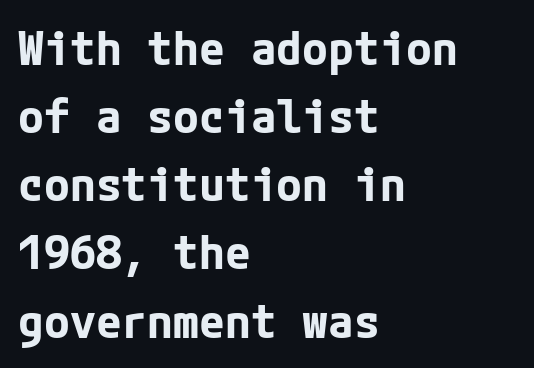
The image shows 47 px bold sans-serif type, upright; set left-aligned, normal line spacing (1.45x), normal letter spacing, not underlined; low stroke contrast and a medium x-height.
